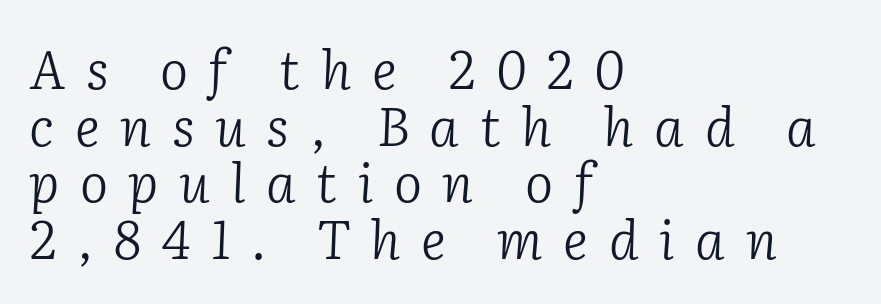
Regarding serifs, this sample has them. Is this a heavy cut? Hardly; it is regular or lighter. You could barely slide anything between these rows. Substantial extra tracking has been applied to these lines. Each row of text sits above clean, open space. Looking at the ascenders, they clearly lean.
